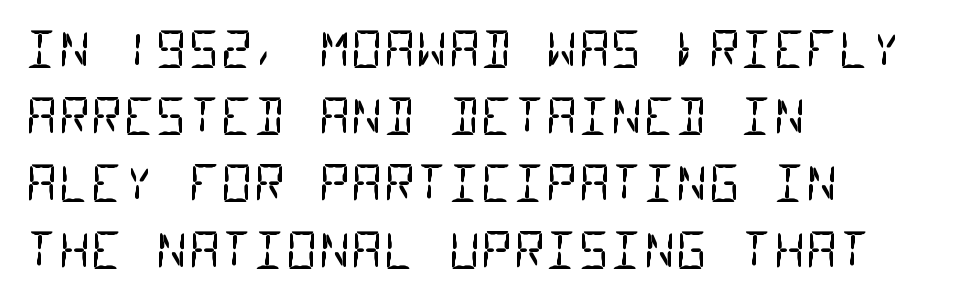
{"serif": "no", "bold": "no", "weight": "regular", "width": "condensed", "stroke_contrast": "low", "x_height": "large", "monospaced": "yes", "underline": "no", "align": "left", "line_spacing": "normal", "line_spacing_ratio": 1.34, "letter_spacing": "normal", "letter_spacing_em": 0.0, "glyph_px": 50}
